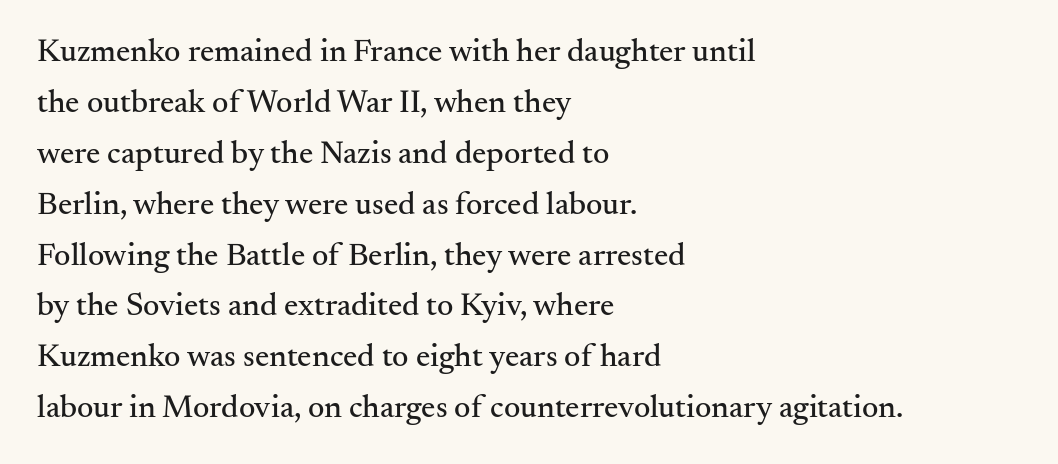
Students, note that the glyphs here touch the page at normal intervals. Posture: vertical. Descenders are the only things crossing below the line. Regular leading. Reading down the block, your eye returns to a fixed left position each line.
